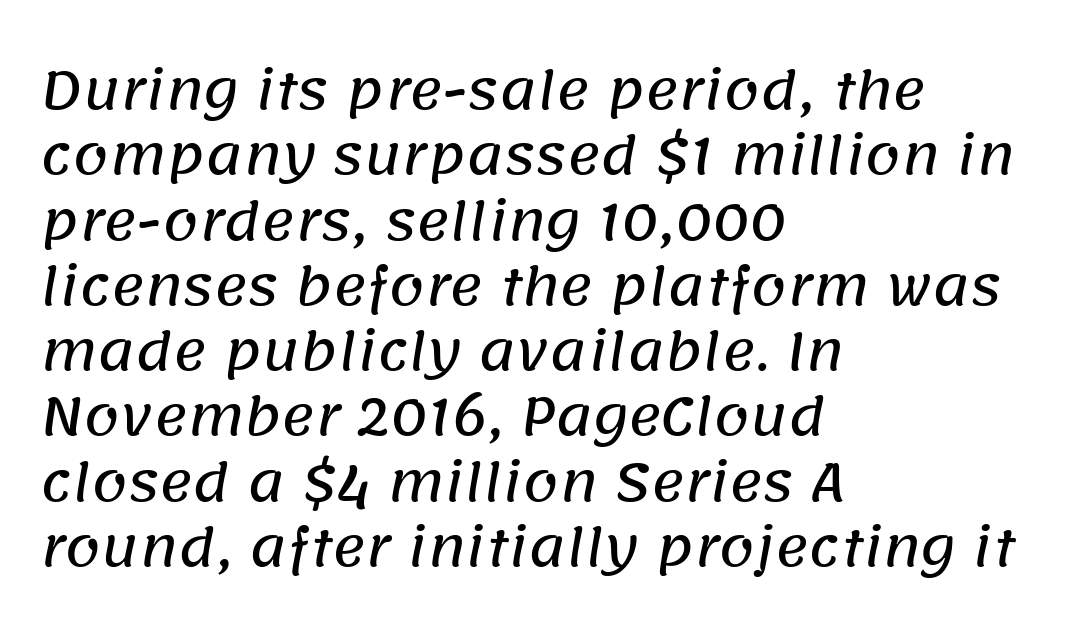
The image shows 51 px sans-serif type; set left-aligned, normal line spacing (1.28x), normal letter spacing, not underlined; low stroke contrast and a large x-height.
